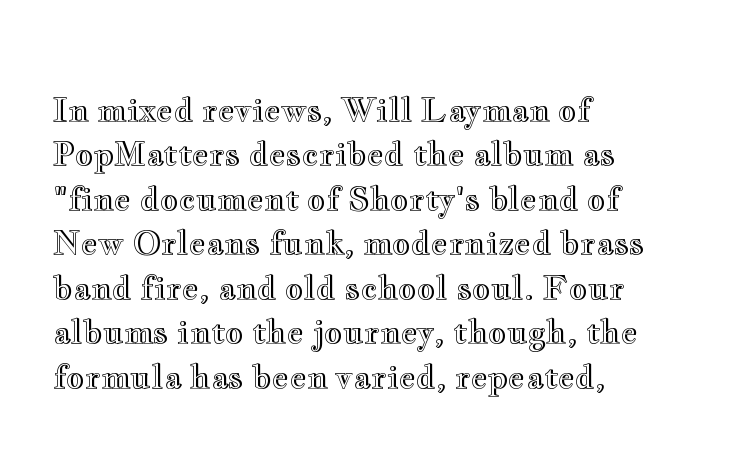
{"italic": "no", "width": "wide", "x_height": "small", "monospaced": "no", "underline": "no", "align": "left", "line_spacing": "normal", "line_spacing_ratio": 1.39, "letter_spacing": "normal", "letter_spacing_em": 0.0, "glyph_px": 32}
